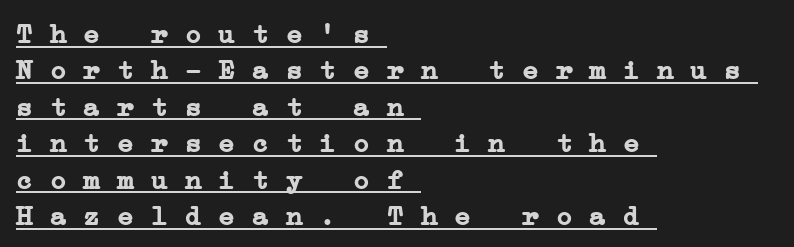
The rag falls on the right side of this text block. What weight is shown? A full bold with thick strokes. A typesetter would call this monospace, since all characters share one set width. Font category for this specimen: serif.
